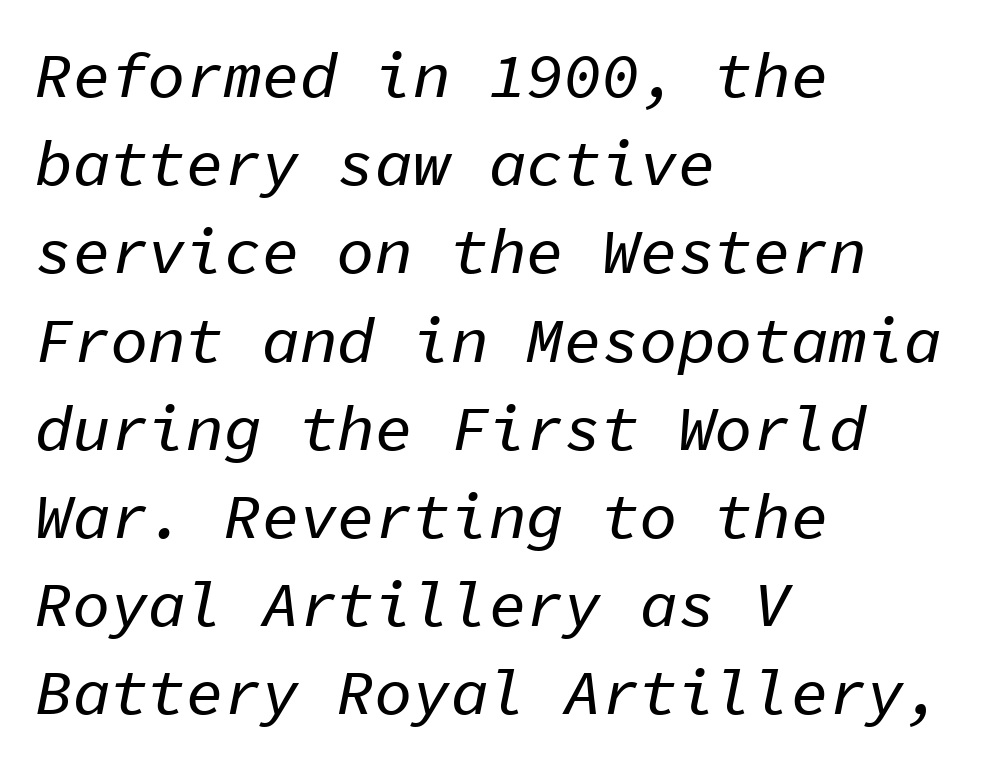
Q: Is the text italic (slanted)? A: Yes, it leans right by about 11 degrees.
Q: Is the text underlined? A: No.
Q: How is the paragraph aligned? A: Left-aligned.
Q: Is the spacing between letters normal or unusually wide? A: Normal.
Q: Is the spacing between lines tight, normal or loose? A: Normal.
Q: Width (condensed, normal, or wide)? A: Normal.
Q: Stroke contrast? A: Low.
Q: x-height? A: Medium.
Q: Monospaced? A: Yes.
